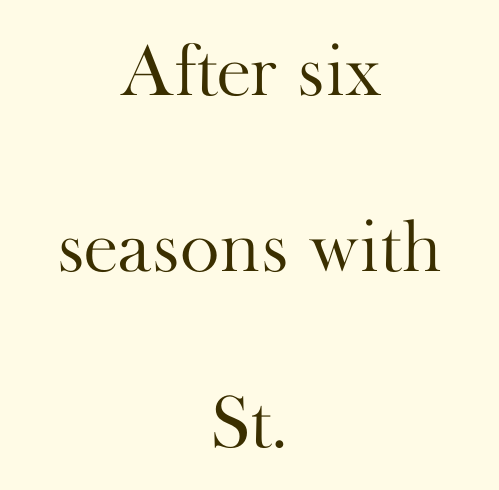
{"serif": "yes", "italic": "no", "bold": "no", "weight": "light", "width": "normal", "stroke_contrast": "high", "x_height": "small", "monospaced": "no", "underline": "no", "align": "center", "line_spacing": "loose", "line_spacing_ratio": 2.35, "letter_spacing": "normal", "letter_spacing_em": 0.0, "glyph_px": 75}
